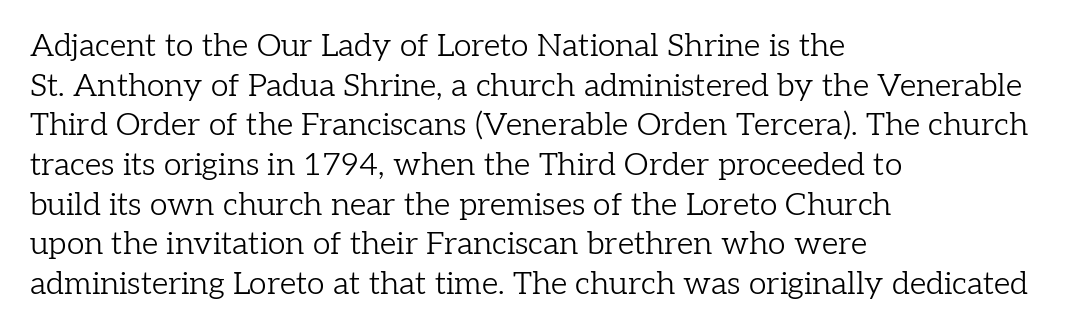
The paragraph shown leans on its left margin. Spacing between characters is what you'd get straight out of the box. A roman cut, with each character standing at attention. Classification — serif. This rendering features lettering with no underline.
